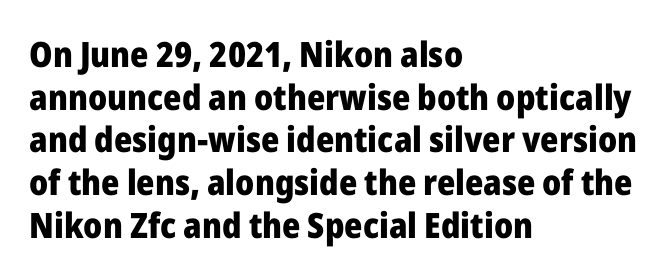
{"serif": "no", "italic": "no", "bold": "yes", "weight": "heavy", "width": "normal", "stroke_contrast": "low", "x_height": "medium", "monospaced": "no", "underline": "no", "align": "left", "line_spacing_ratio": 1.22, "letter_spacing": "normal", "letter_spacing_em": 0.0, "glyph_px": 35}
